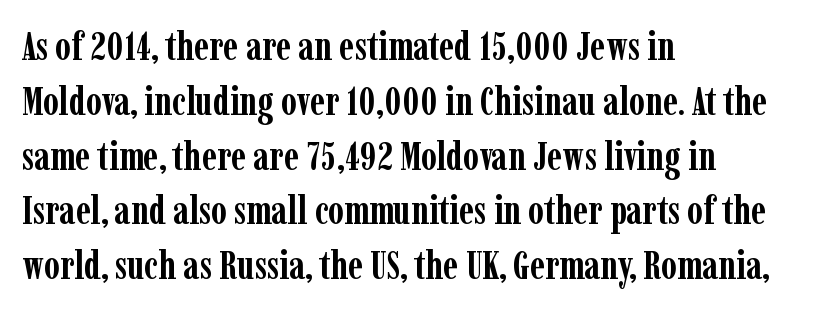
This sample uses a serif face. The block of text has a typical density, with ordinary space between rows. Descender tails drop into unmarked territory. The setting favours the left margin, as ordinary paragraphs usually do. The line texture is even and compact thanks to regular tracking.
